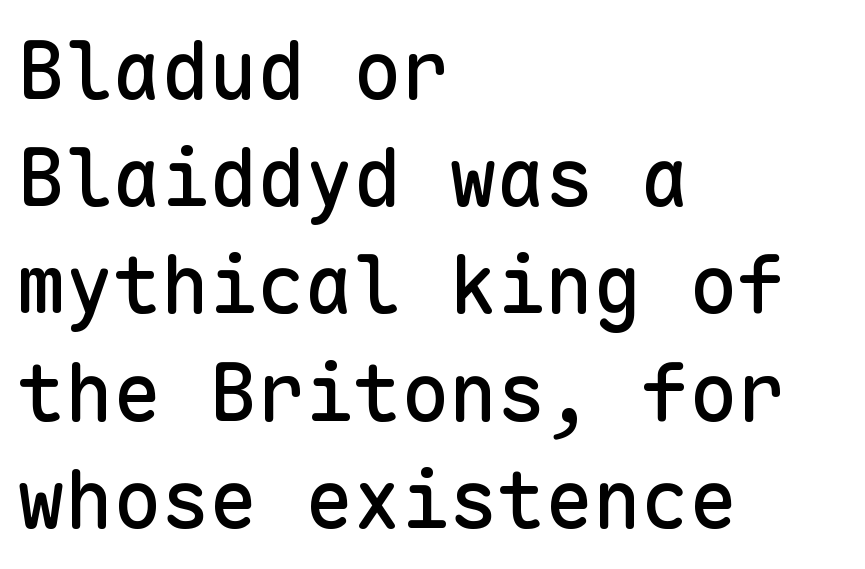
{"serif": "no", "italic": "no", "width": "normal", "stroke_contrast": "low", "x_height": "medium", "monospaced": "yes", "underline": "no", "align": "left", "line_spacing": "normal", "line_spacing_ratio": 1.34, "letter_spacing": "normal", "letter_spacing_em": 0.0, "glyph_px": 80}
